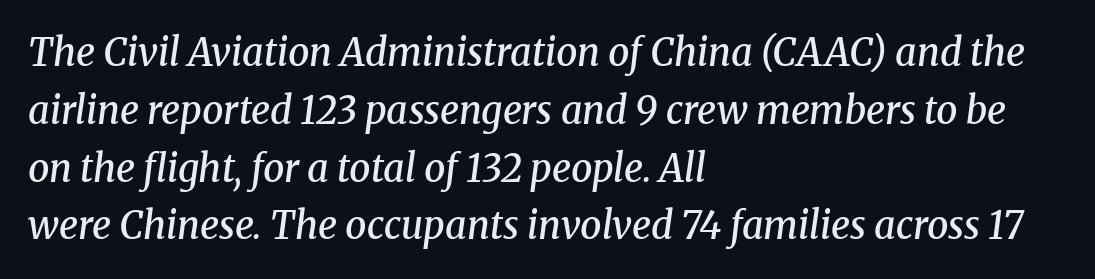
{"serif": "yes", "italic": "yes", "lean": "right", "slant_degrees": 8, "bold": "semi", "weight": "semibold", "width": "normal", "stroke_contrast": "medium", "x_height": "medium", "monospaced": "no", "underline": "no", "align": "left", "line_spacing": "normal", "line_spacing_ratio": 1.52, "letter_spacing": "normal", "letter_spacing_em": 0.0, "glyph_px": 38}
